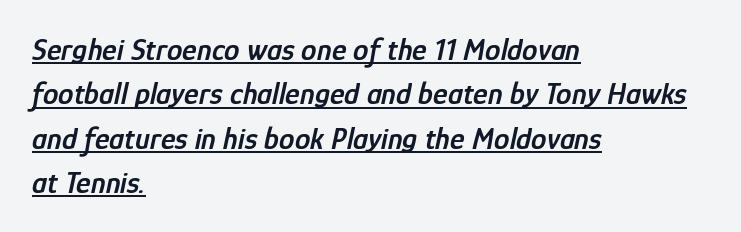
The image shows 31 px semibold, condensed type, italic (leaning right); set left-aligned, normal line spacing (1.43x), normal letter spacing, underlined; low stroke contrast and a medium x-height.
